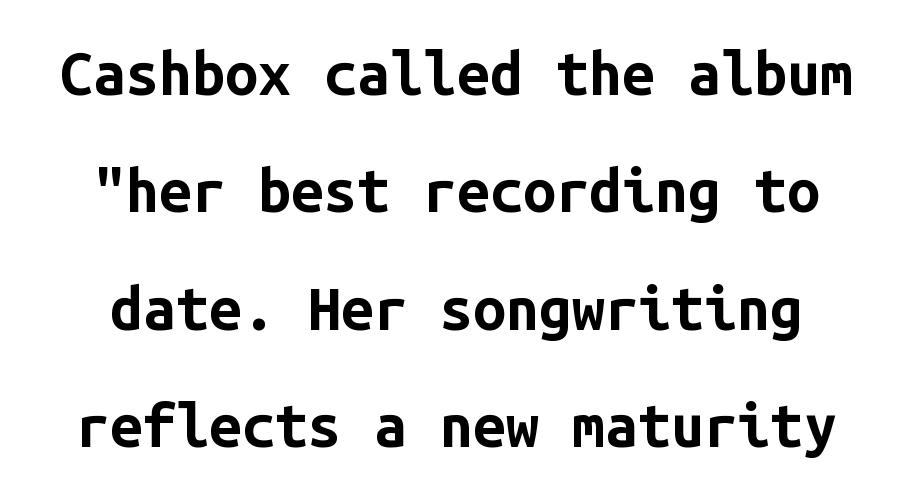
Q: Is the text bold? A: Yes.
Q: Is the text italic (slanted)? A: No, it is upright.
Q: Is the typeface a serif or a sans-serif typeface? A: Sans-serif.
Q: Is the text underlined? A: No.
Q: Is the spacing between letters normal or unusually wide? A: Normal.
Q: Is the spacing between lines tight, normal or loose? A: Loose.
Q: Width (condensed, normal, or wide)? A: Normal.
Q: Stroke contrast? A: Low.
Q: x-height? A: Medium.
Q: Monospaced? A: Yes.
